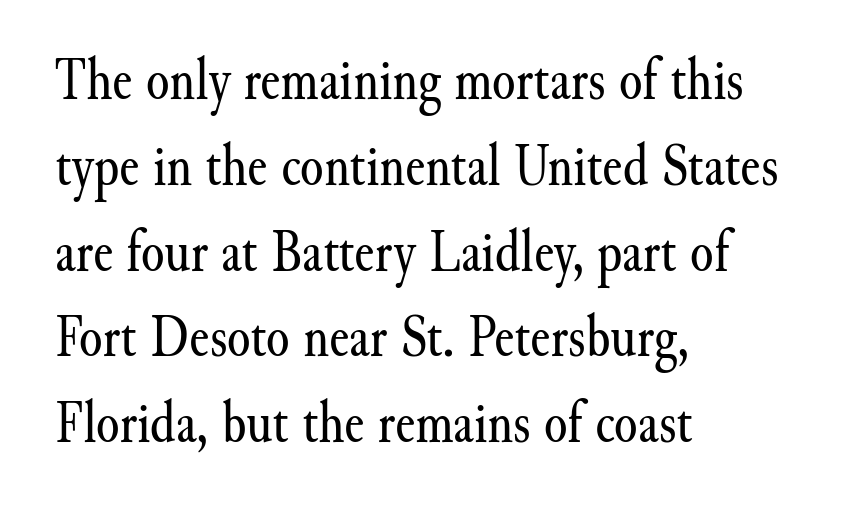
{"serif": "yes", "italic": "no", "bold": "no", "weight": "regular", "width": "normal", "stroke_contrast": "medium", "x_height": "small", "monospaced": "no", "underline": "no", "align": "left", "line_spacing": "normal", "line_spacing_ratio": 1.43, "letter_spacing": "normal", "letter_spacing_em": 0.0, "glyph_px": 60}
